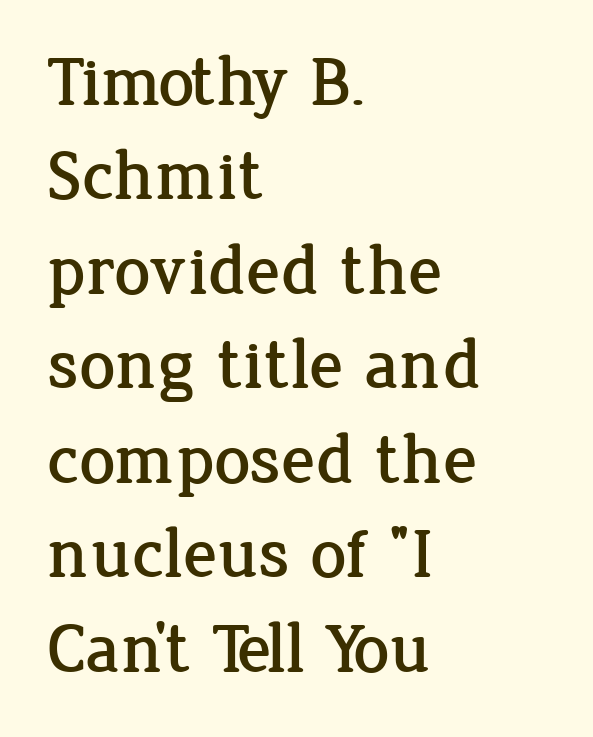
Q: Is the text italic (slanted)? A: No, it is upright.
Q: Is the typeface a serif or a sans-serif typeface? A: Serif.
Q: Is the text underlined? A: No.
Q: How is the paragraph aligned? A: Left-aligned.
Q: Is the spacing between letters normal or unusually wide? A: Normal.
Q: Is the spacing between lines tight, normal or loose? A: Normal.
Q: Width (condensed, normal, or wide)? A: Normal.
Q: Stroke contrast? A: Low.
Q: x-height? A: Medium.
Q: Monospaced? A: No.
